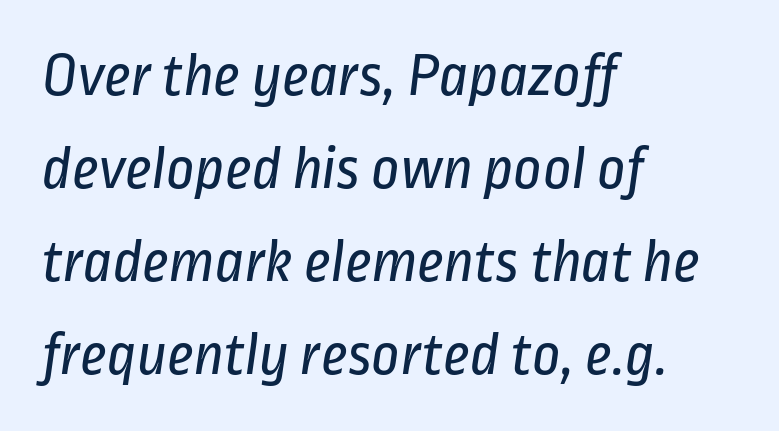
Glance below the letters and you will spot only blank space. Whoever set this chose a conventional vertical rhythm. A student would call this left alignment; a typographer would say flush left, rag right. These lines keep a tight, regular rhythm from letter to letter. The face used here is a sans, in the tradition of grotesques and geometrics.
